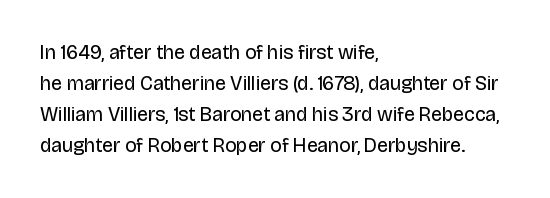
Q: Is the text bold? A: No.
Q: Is the text italic (slanted)? A: No, it is upright.
Q: Is the text underlined? A: No.
Q: How is the paragraph aligned? A: Left-aligned.
Q: Is the spacing between letters normal or unusually wide? A: Normal.
Q: Is the spacing between lines tight, normal or loose? A: Normal.
